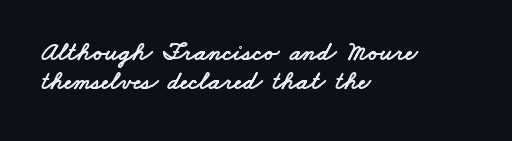
{"underline": "no", "align": "left", "line_spacing": "tight", "line_spacing_ratio": 1.12, "letter_spacing": "normal", "letter_spacing_em": 0.0, "glyph_px": 26}
